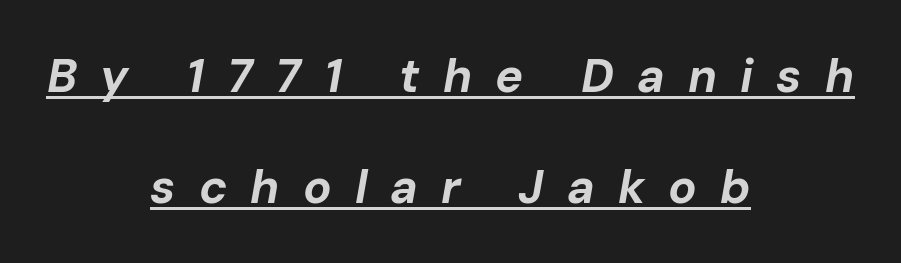
{"italic": "yes", "lean": "right", "slant_degrees": 10, "bold": "yes", "weight": "bold", "width": "normal", "stroke_contrast": "low", "x_height": "medium", "monospaced": "no", "underline": "yes", "align": "center", "line_spacing": "loose", "line_spacing_ratio": 2.36, "letter_spacing": "wide", "letter_spacing_em": 0.49, "glyph_px": 47}
